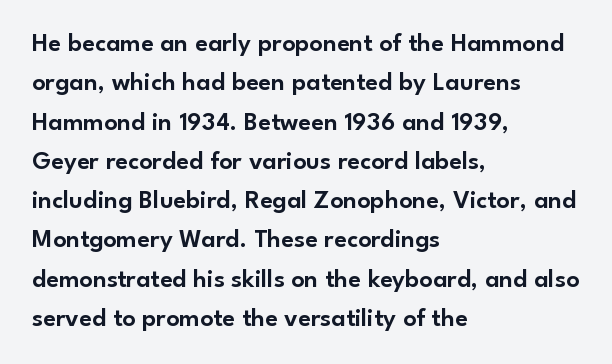
{"italic": "no", "underline": "no", "align": "left", "line_spacing": "normal", "line_spacing_ratio": 1.51, "letter_spacing": "normal", "letter_spacing_em": 0.0, "glyph_px": 26}
